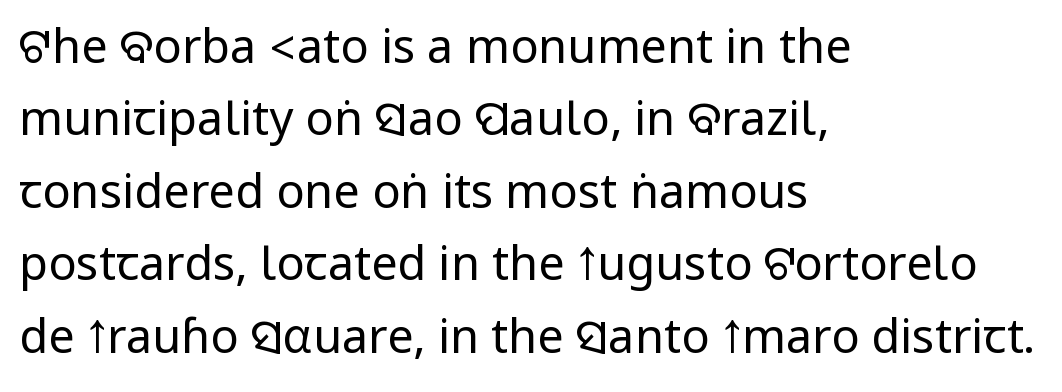
Q: Is the text bold? A: No.
Q: Is the text italic (slanted)? A: No, it is upright.
Q: Is the typeface a serif or a sans-serif typeface? A: Sans-serif.
Q: Is the text underlined? A: No.
Q: How is the paragraph aligned? A: Left-aligned.
Q: Is the spacing between letters normal or unusually wide? A: Normal.
Q: Is the spacing between lines tight, normal or loose? A: Normal.
Q: Width (condensed, normal, or wide)? A: Condensed.
Q: Stroke contrast? A: Low.
